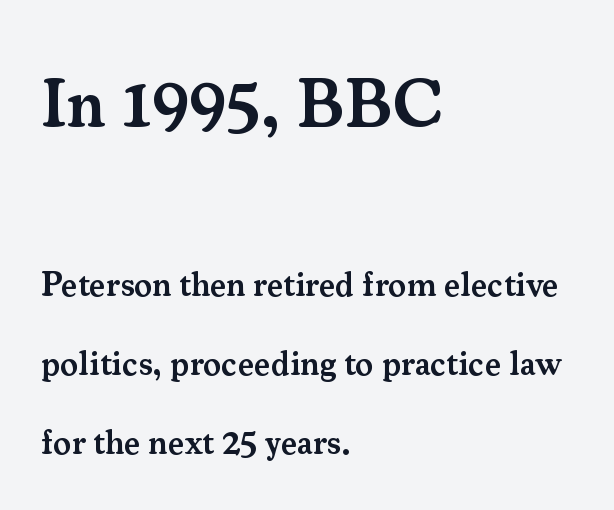
Q: Is the text bold? A: Semi-bold.
Q: Is the text italic (slanted)? A: No, it is upright.
Q: Is the typeface a serif or a sans-serif typeface? A: Serif.
Q: Is the text underlined? A: No.
Q: How is the paragraph aligned? A: Left-aligned.
Q: Is the spacing between letters normal or unusually wide? A: Normal.
Q: Is the spacing between lines tight, normal or loose? A: Loose.
Q: Which block of text is set in a larger size, the first (top) or the second (bottom)? A: The first (top) one.
Q: Width (condensed, normal, or wide)? A: Normal.
Q: Stroke contrast? A: Medium.
Q: x-height? A: Small.
Q: Monospaced? A: No.
